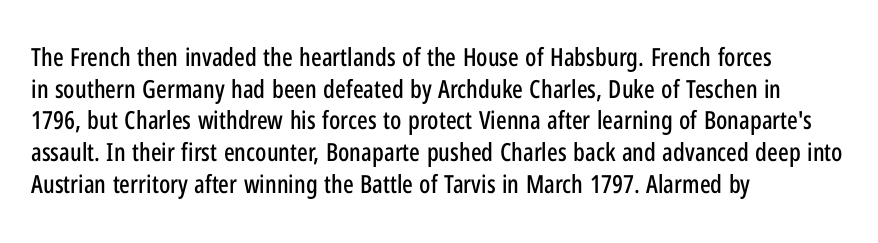
Q: Is the text italic (slanted)? A: No, it is upright.
Q: Is the text underlined? A: No.
Q: How is the paragraph aligned? A: Left-aligned.
Q: Is the spacing between letters normal or unusually wide? A: Normal.
Q: Is the spacing between lines tight, normal or loose? A: Normal.
